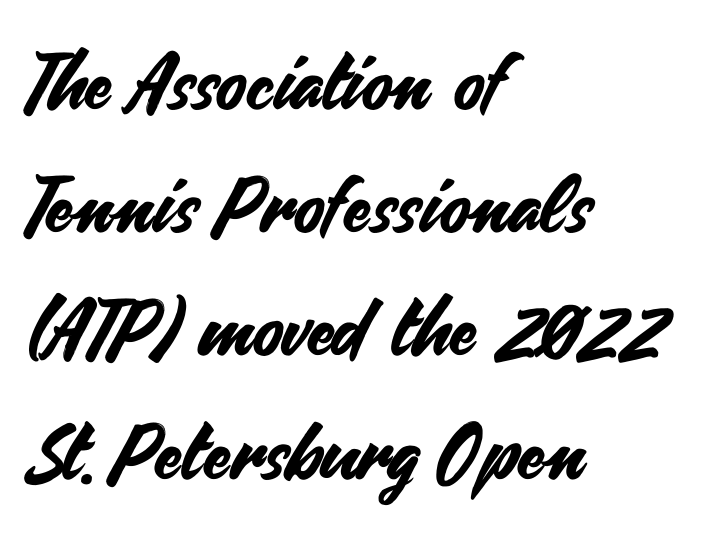
Q: Is the text italic (slanted)? A: Yes.
Q: Is the typeface a serif or a sans-serif typeface? A: Sans-serif.
Q: Is the text underlined? A: No.
Q: How is the paragraph aligned? A: Left-aligned.
Q: Is the spacing between letters normal or unusually wide? A: Normal.
Q: Is the spacing between lines tight, normal or loose? A: Normal.
Q: Width (condensed, normal, or wide)? A: Normal.
Q: Stroke contrast? A: Medium.
Q: x-height? A: Small.
Q: Monospaced? A: No.
